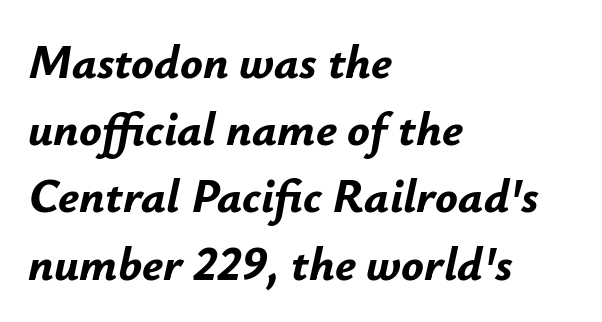
Q: Is the text bold? A: Yes.
Q: Is the text italic (slanted)? A: Yes, it leans right by about 12 degrees.
Q: Is the text underlined? A: No.
Q: How is the paragraph aligned? A: Left-aligned.
Q: Is the spacing between letters normal or unusually wide? A: Normal.
Q: Is the spacing between lines tight, normal or loose? A: Normal.
Q: Width (condensed, normal, or wide)? A: Normal.
Q: Stroke contrast? A: Low.
Q: x-height? A: Small.
Q: Monospaced? A: No.
